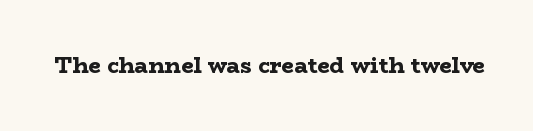
{"italic": "no", "bold": "yes", "underline": "no", "letter_spacing": "normal", "letter_spacing_em": 0.0, "glyph_px": 22}
